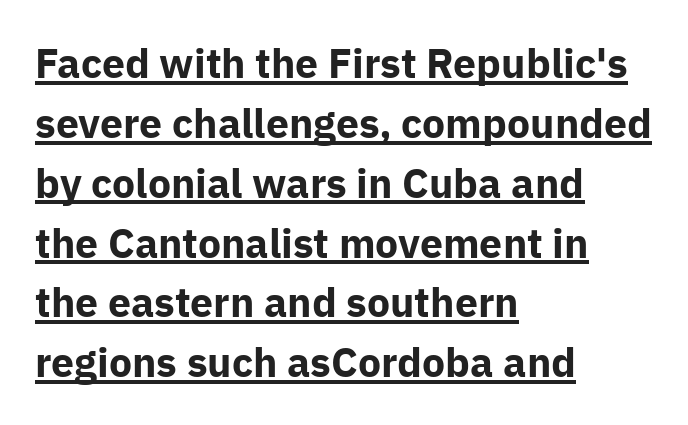
Every letter is thick-stroked: bold, no question. Students, observe the line beneath the letters — that is underlining. Line starts are locked; line ends wander. The font family rendered here belongs to the sans-serif group. Varying glyph widths throughout — classic text-font behaviour. Italic? Not at all — the glyphs are vertical.
